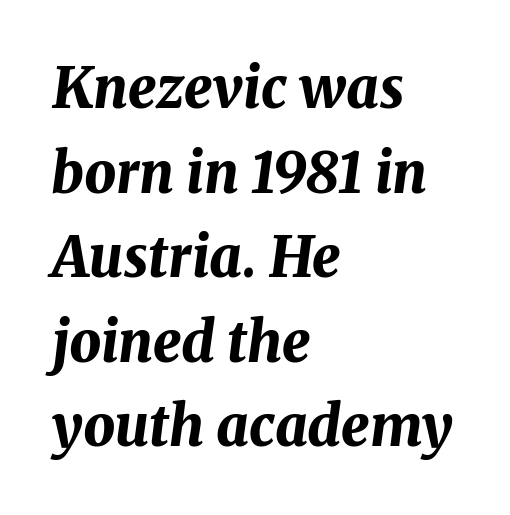
{"italic": "yes", "lean": "right", "slant_degrees": 8, "bold": "yes", "weight": "bold", "width": "normal", "stroke_contrast": "medium", "x_height": "medium", "monospaced": "no", "underline": "no", "align": "left", "line_spacing": "normal", "line_spacing_ratio": 1.51, "letter_spacing": "normal", "letter_spacing_em": 0.0, "glyph_px": 56}
